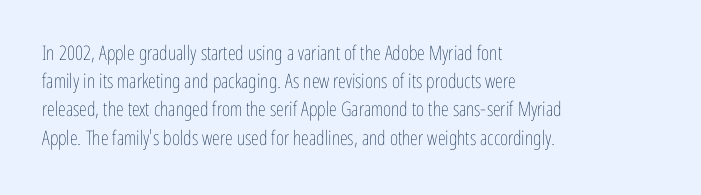
Nobody drew a line under any word here. When letters stand straight like this, we call the style roman or upright. The lines sit at an ordinary, default distance from one another. Summary of weight: not heavy and not bold.
